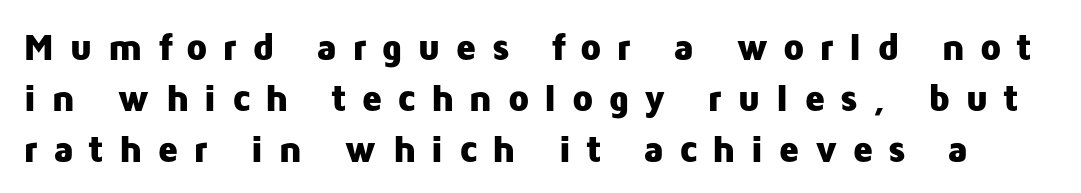
{"serif": "no", "italic": "no", "bold": "yes", "weight": "heavy", "width": "normal", "stroke_contrast": "low", "x_height": "medium", "monospaced": "no", "underline": "no", "line_spacing": "normal", "line_spacing_ratio": 1.34, "letter_spacing": "wide", "letter_spacing_em": 0.38, "glyph_px": 38}
